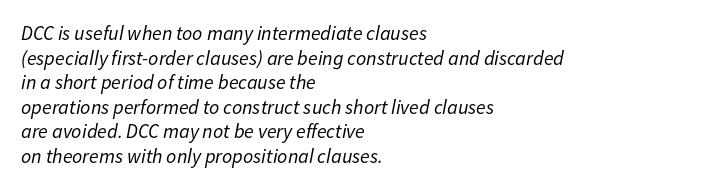
The image shows 20 px text type, italic (leaning right); set left-aligned, line spacing 1.23x, normal letter spacing, not underlined.
